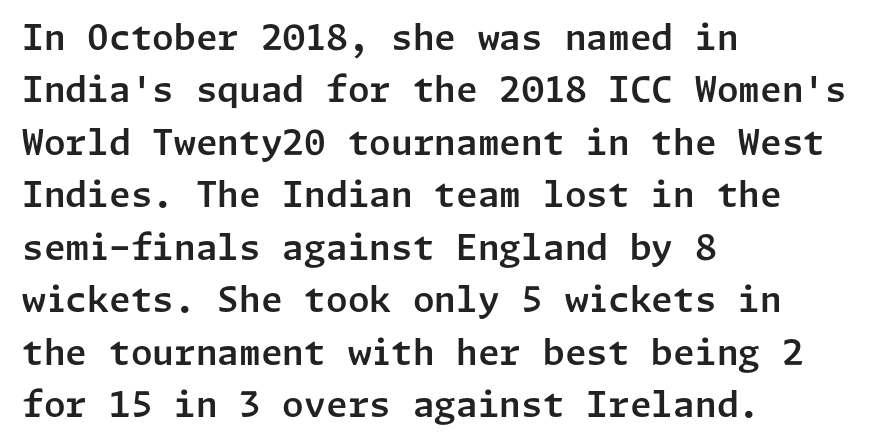
Any mark beneath the type? The region is blank. A roman cut, with each character standing at attention. The vertical gap from one line to the next is medium. This rendering leaves character spacing at its baseline value. Each line starts at the same left margin while the right side varies.
